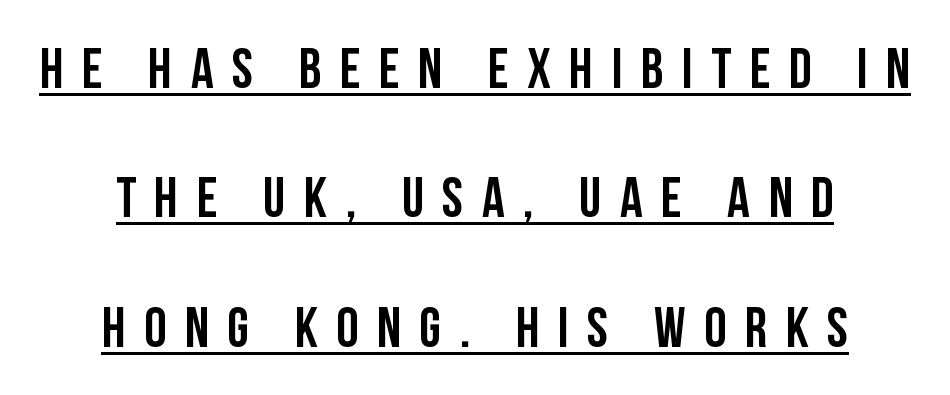
{"serif": "no", "italic": "no", "width": "condensed", "stroke_contrast": "low", "x_height": "large", "monospaced": "no", "underline": "yes", "line_spacing": "loose", "line_spacing_ratio": 2.31, "letter_spacing": "wide", "letter_spacing_em": 0.33, "glyph_px": 56}
